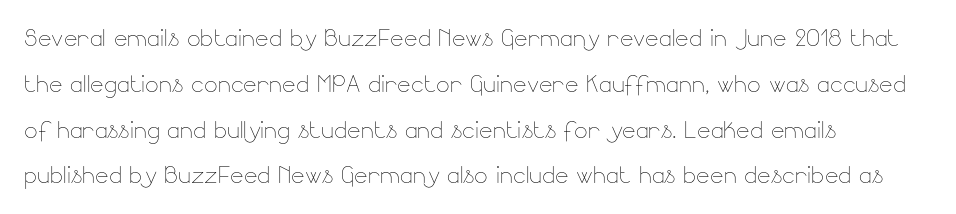
How would I describe the line gaps? Plain and ordinary. Letters rest on an invisible, unmarked baseline. The face used here is rendered with its standard letterfit. Posture: vertical.
